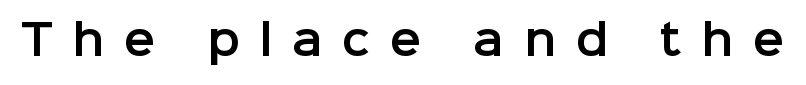
The image shows 42 px sans-serif type, upright; set unusually wide letter spacing (+0.46 em), not underlined; low stroke contrast and a medium x-height.
